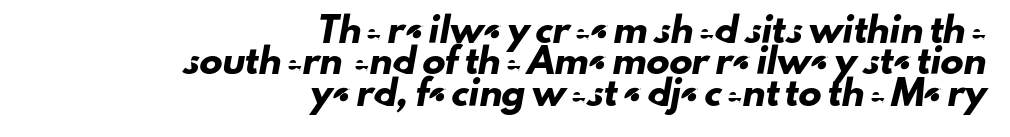
Rule under the text: the space is simply empty. Alignment: flush right. Tracking value appears to be zero — textbook default spacing. Is there much room between lines? A standard amount, neither cramped nor airy.
